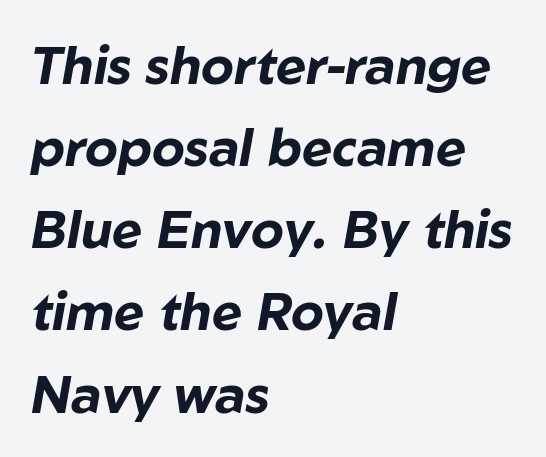
Q: Is the text bold? A: Yes.
Q: Is the text italic (slanted)? A: Yes, it leans right by about 10 degrees.
Q: Is the text underlined? A: No.
Q: How is the paragraph aligned? A: Left-aligned.
Q: Is the spacing between letters normal or unusually wide? A: Normal.
Q: Is the spacing between lines tight, normal or loose? A: Normal.
Q: Width (condensed, normal, or wide)? A: Normal.
Q: Stroke contrast? A: Low.
Q: x-height? A: Medium.
Q: Monospaced? A: No.
